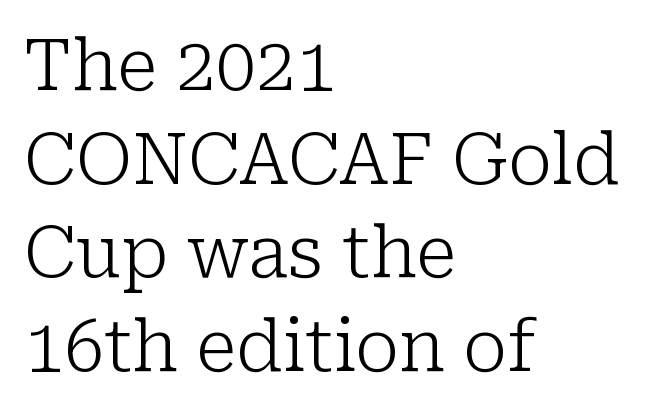
The face used here is rendered with its standard letterfit. Each letter keeps its own natural width here, so spacing adapts to shape. The typeface has the unassuming heft of standard copy or less. Beneath every word, the page is bare.
